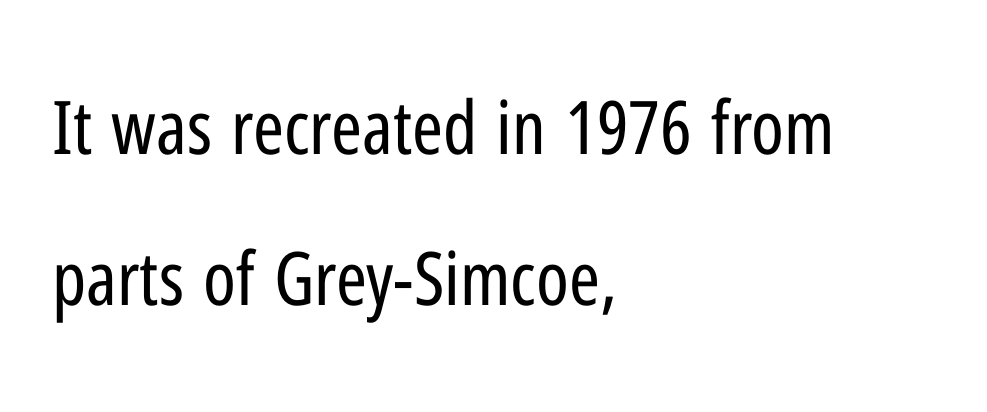
Leading: increased. Descenders are the only things crossing below the line. Every character sits straight up, as roman type does. The lines in this sample share a left origin and differ only in where they stop.
